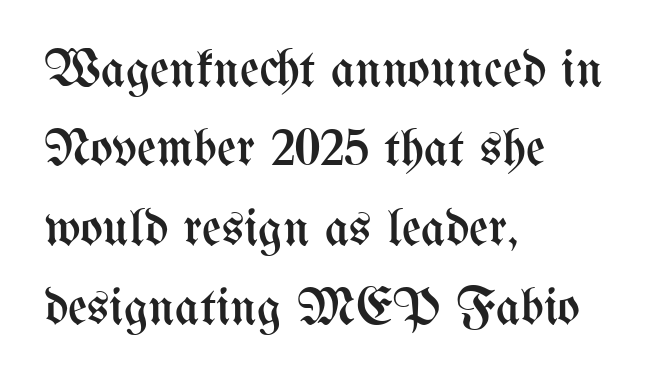
The image shows 53 px regular-weight, condensed type, upright; set left-aligned, normal line spacing (1.5x), normal letter spacing, not underlined; medium stroke contrast and a medium x-height.
